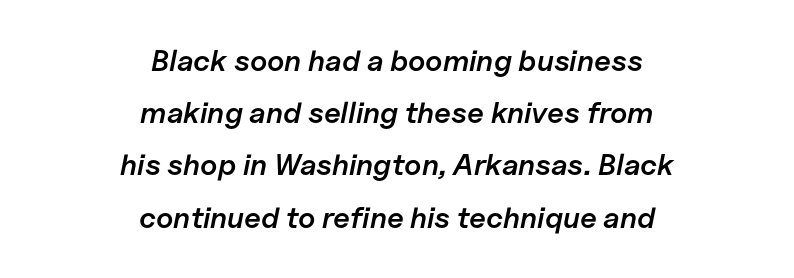
The image shows 30 px semibold type, italic (leaning right); set centered, line spacing 1.74x, normal letter spacing, not underlined; low stroke contrast and a medium x-height.
